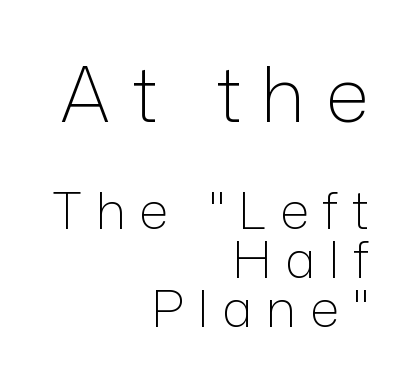
Q: Is the text bold? A: No.
Q: Is the text italic (slanted)? A: No, it is upright.
Q: Is the typeface a serif or a sans-serif typeface? A: Sans-serif.
Q: Is the text underlined? A: No.
Q: How is the paragraph aligned? A: Right-aligned.
Q: Is the spacing between letters normal or unusually wide? A: Unusually wide.
Q: Is the spacing between lines tight, normal or loose? A: Tight.
Q: Which block of text is set in a larger size, the first (top) or the second (bottom)? A: The first (top) one.
Q: Width (condensed, normal, or wide)? A: Normal.
Q: Stroke contrast? A: Low.
Q: x-height? A: Medium.
Q: Monospaced? A: No.
